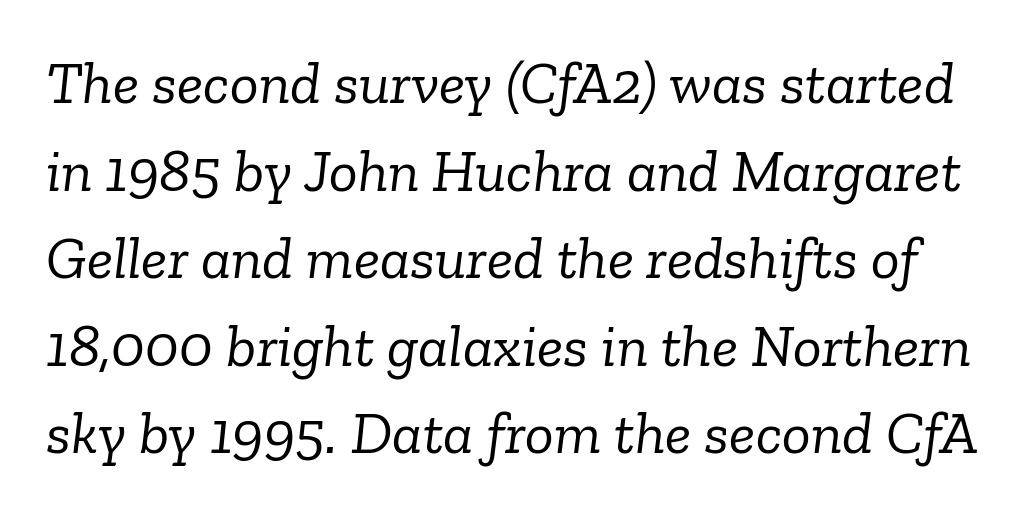
The image shows 60 px light serif type, italic (leaning right); set normal line spacing (1.46x), normal letter spacing, not underlined; low stroke contrast and a medium x-height.
